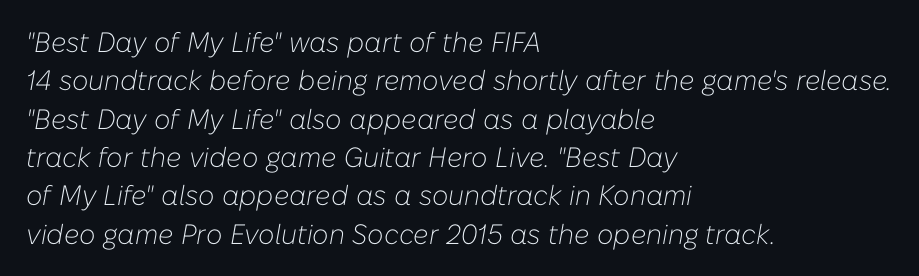
Q: Is the text bold? A: No.
Q: Is the text italic (slanted)? A: Yes, it leans right by about 10 degrees.
Q: Is the text underlined? A: No.
Q: How is the paragraph aligned? A: Left-aligned.
Q: Is the spacing between letters normal or unusually wide? A: Normal.
Q: Is the spacing between lines tight, normal or loose? A: Normal.
Q: Width (condensed, normal, or wide)? A: Normal.
Q: Stroke contrast? A: Low.
Q: x-height? A: Medium.
Q: Monospaced? A: No.
